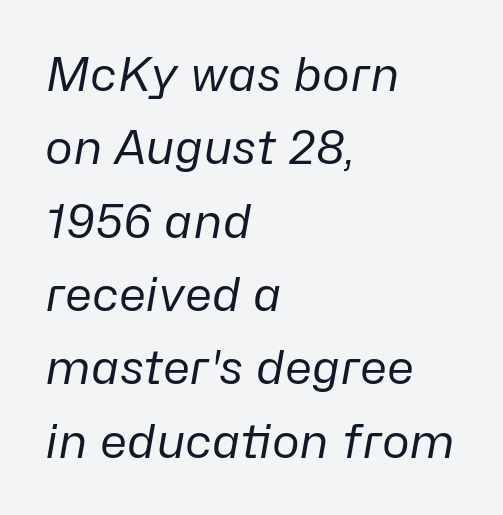
Varying glyph widths throughout — classic text-font behaviour. The rows are spaced the way most documents space them. Compared with a typical body face, this is equally light or lighter still. Bare-footed words on every line.
